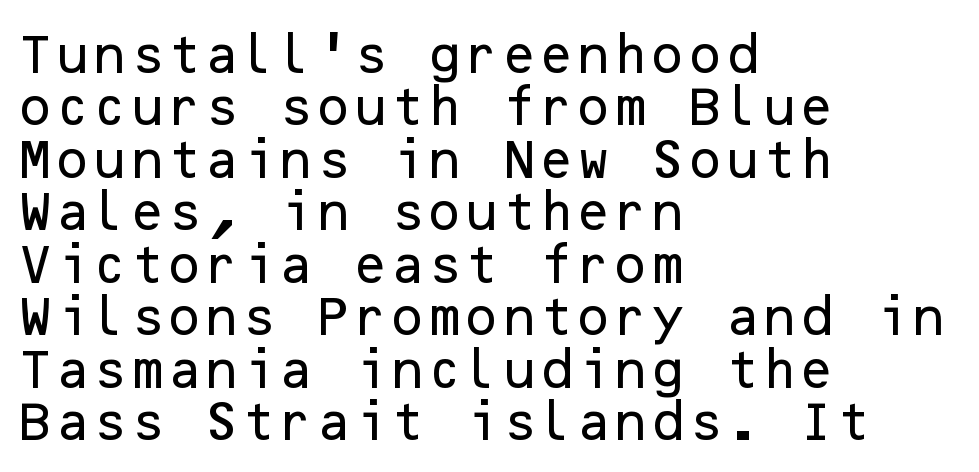
{"serif": "no", "italic": "no", "width": "normal", "stroke_contrast": "low", "x_height": "medium", "underline": "no", "align": "left", "line_spacing_ratio": 1.22, "letter_spacing": "normal", "letter_spacing_em": 0.0, "glyph_px": 43}
